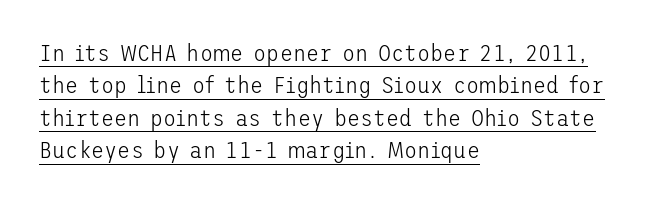
The image shows 24 px text type, upright; set left-aligned, normal line spacing (1.35x), normal letter spacing, underlined.
